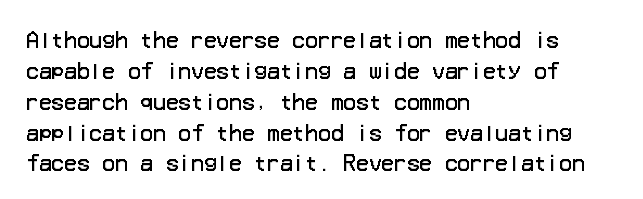
Q: Is the text bold? A: No.
Q: Is the text italic (slanted)? A: No, it is upright.
Q: Is the text underlined? A: No.
Q: How is the paragraph aligned? A: Left-aligned.
Q: Is the spacing between letters normal or unusually wide? A: Normal.
Q: Is the spacing between lines tight, normal or loose? A: Normal.
